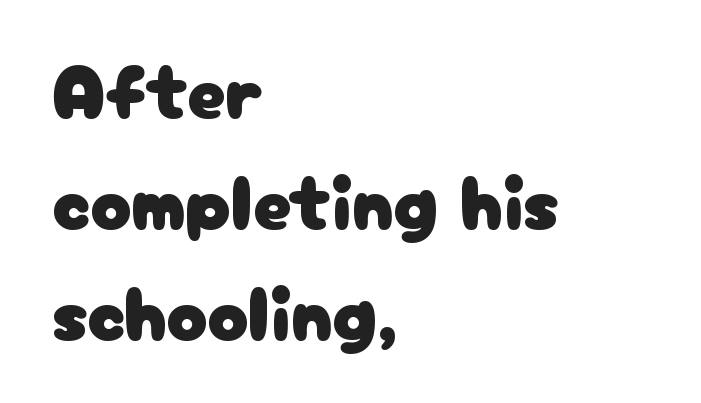
Successive baselines arrive at the customary interval. Every character sits straight up, as roman type does. Descenders are the only things crossing below the line. These lines are rendered in a variable-pitch font.
